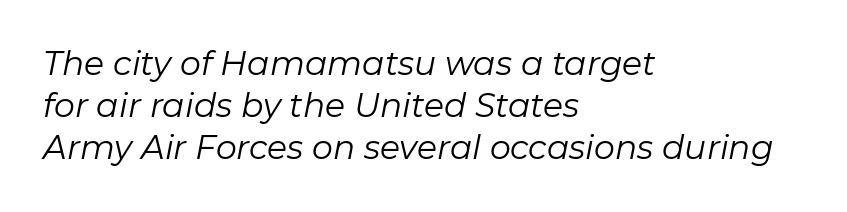
The image shows 33 px regular-weight type, italic (leaning right); set left-aligned, normal line spacing (1.28x), normal letter spacing, not underlined; low stroke contrast and a medium x-height.
